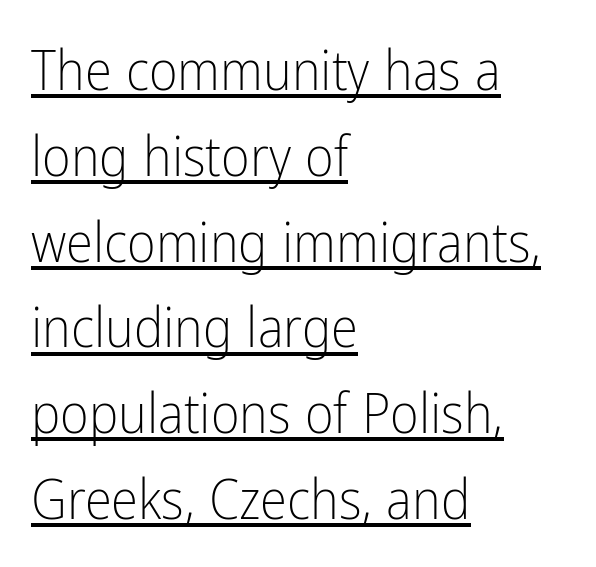
A rule runs beneath these lines of type. Each letter keeps its own natural width here, so spacing adapts to shape. Note: no serifs on the glyphs. It's the straight-up-and-down kind of type. The ragged edge is on the right, which tells us the setting is flush left.
